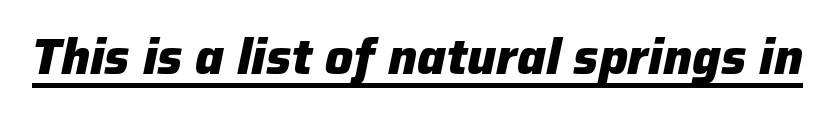
Underline: present. Each glyph is drawn with heavy, bold strokes. The passage shown is typed in a proportional face where columns would drift. The passage shown leans; its letterforms are oblique. In terms of letterspacing, this is plain default setting.
